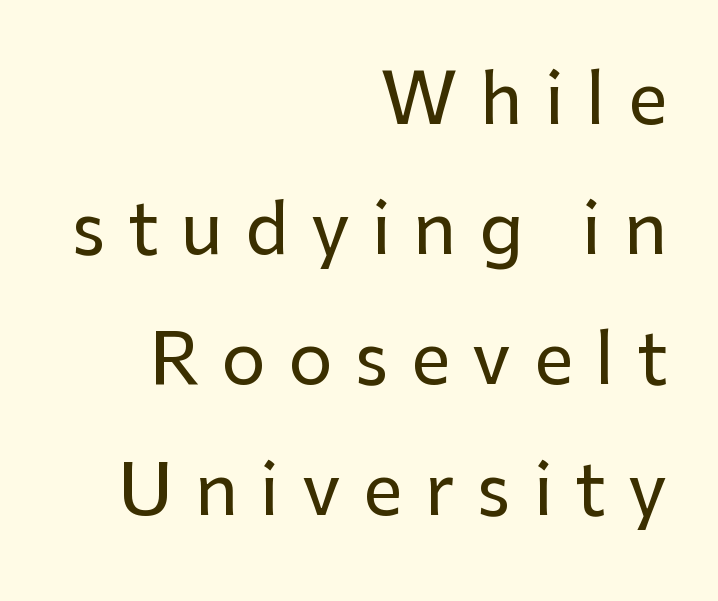
If you drew a ruler down the right edge, every line would touch it. Honestly, there is no underline to notice here at all. The rendering inserts visible extra space after every character. Type style note: lacks serifs. If you drew a line through each stem, it would be perfectly vertical.
